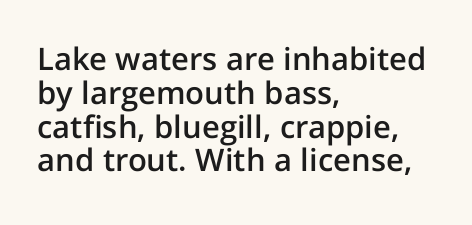
Q: Is the text bold? A: Semi-bold.
Q: Is the text italic (slanted)? A: No, it is upright.
Q: Is the typeface a serif or a sans-serif typeface? A: Sans-serif.
Q: Is the text underlined? A: No.
Q: How is the paragraph aligned? A: Left-aligned.
Q: Is the spacing between letters normal or unusually wide? A: Normal.
Q: Is the spacing between lines tight, normal or loose? A: Tight.
Q: Width (condensed, normal, or wide)? A: Normal.
Q: Stroke contrast? A: Low.
Q: x-height? A: Medium.
Q: Monospaced? A: No.
